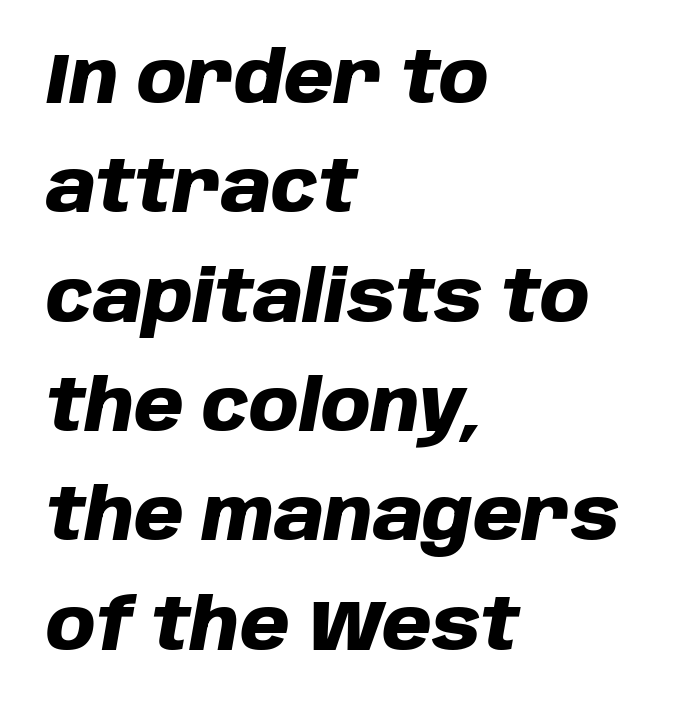
Baseline-to-baseline distance is the conventional proportion of letter height. Compared with typical body copy, the letter spacing here is the same. Any mark beneath the type? The region is blank. Summary of weight: heavy, a full bold. The lines are quadded left. The face used here is proportionally spaced, like ordinary book or web type.
